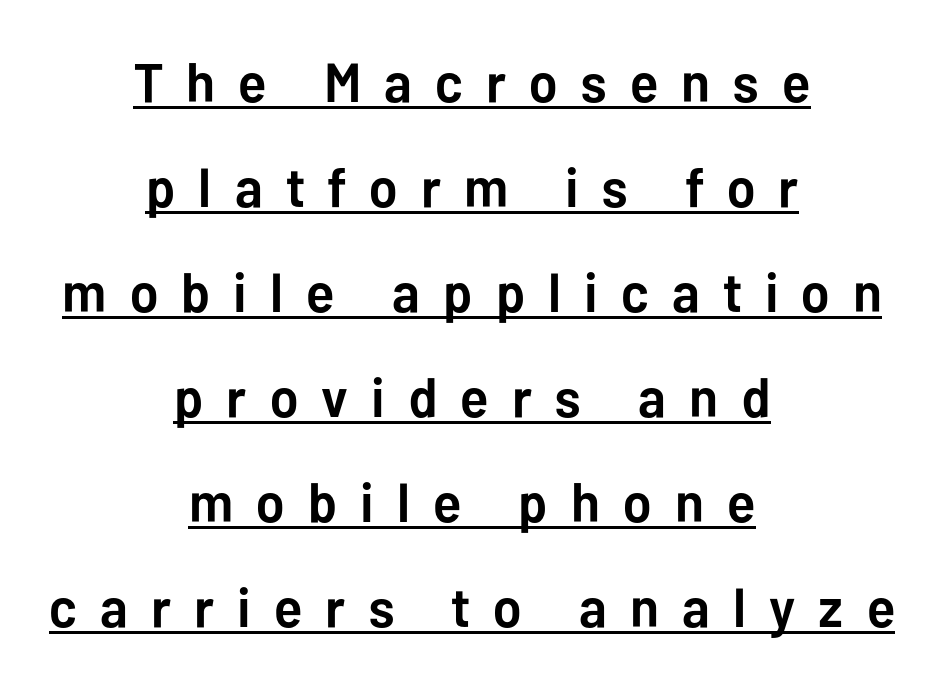
The block of text is sparse from top to bottom, with ample space between rows. The passage shown is typed in a proportional face where columns would drift. No italicization has been applied; the sample stays upright. Between one letter and the next there's a generous, obvious gap.
